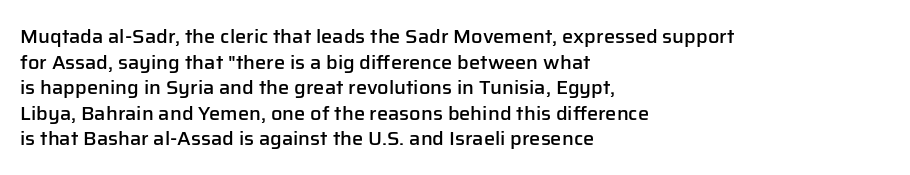
Caption: multi-line text, flush left, ragged right. This sample keeps an unexceptional amount of space between lines. Glance below the letters and you will spot only blank space. How are the letters spaced? Ordinarily, with no added tracking. The letters stand straight up with perfectly vertical stems.
